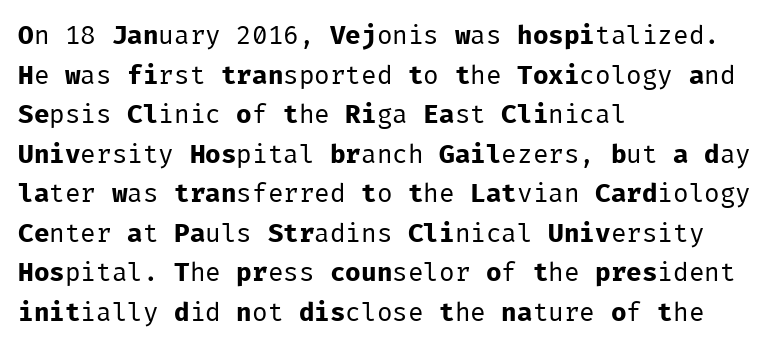
The image shows 26 px text type, upright; set left-aligned, normal line spacing (1.52x), normal letter spacing, not underlined.
